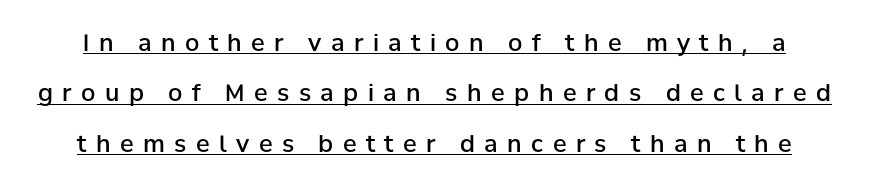
Q: Is the text bold? A: Semi-bold.
Q: Is the text italic (slanted)? A: No, it is upright.
Q: Is the text underlined? A: Yes.
Q: Is the spacing between letters normal or unusually wide? A: Unusually wide.
Q: Is the spacing between lines tight, normal or loose? A: Loose.
